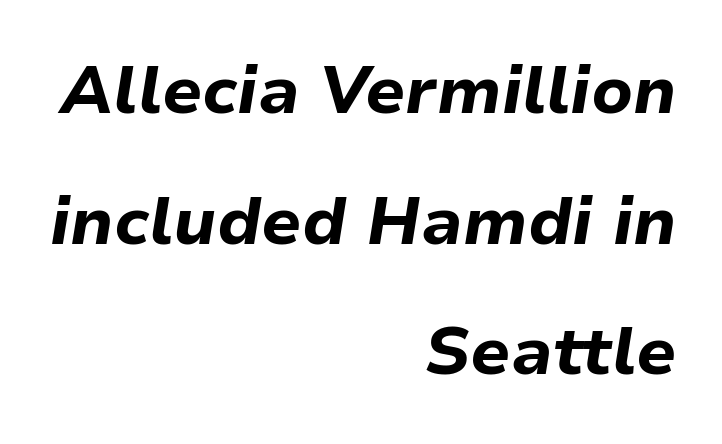
The compositor pushed each line to the right boundary. The words here are not underlined. Look at the stroke-to-counter ratio: heavy, a bold. Does the leading feel generous? Absolutely, it's lavish.
